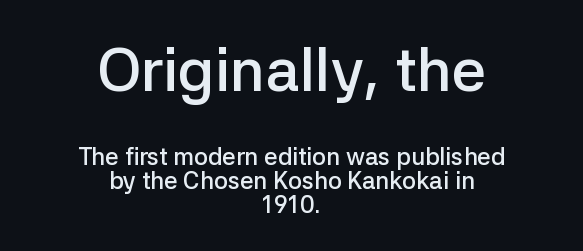
The image shows 61 px semibold sans-serif type, upright; set centered, tight line spacing (1.0x), normal letter spacing, not underlined; the first (top) block is 2.54x larger; low stroke contrast and a medium x-height.
